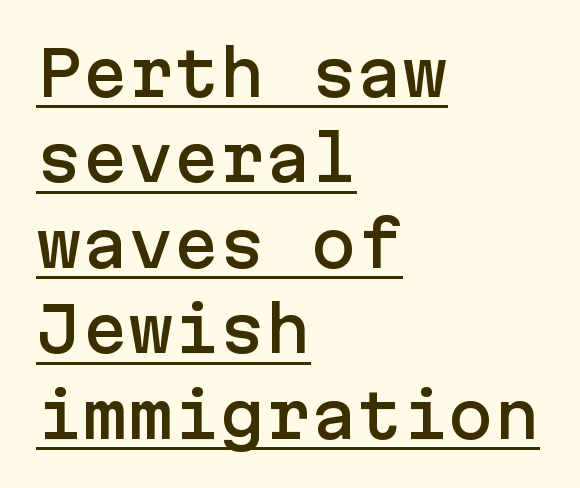
Classification — sans serif. The letters stand upright; this is a roman face. The rendering anchors every line to the left-hand side. A continuous stroke trails under the words, as in a hyperlink. Observe the ordinary spacing: letters are neighbours, not strangers.
